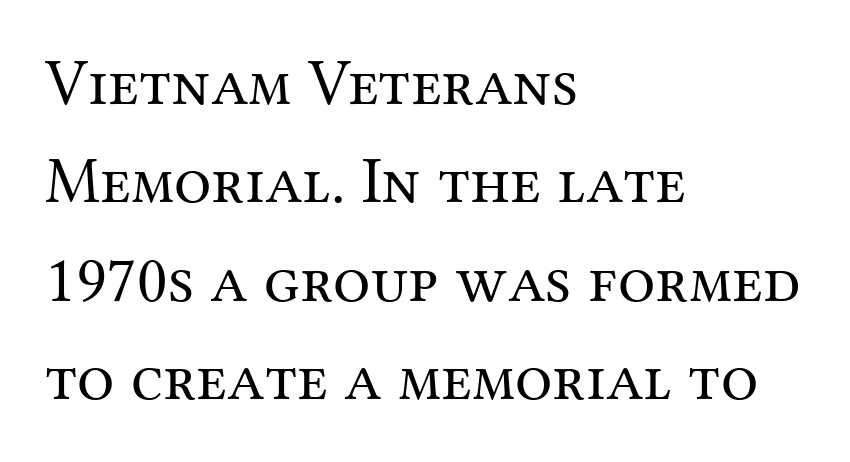
The image shows 66 px regular-weight serif type, upright; set left-aligned, normal line spacing (1.49x), normal letter spacing, not underlined; medium stroke contrast and a medium x-height.
